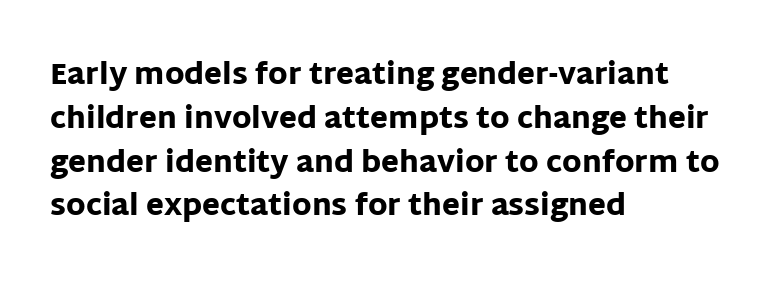
Q: Is the text bold? A: Yes.
Q: Is the text italic (slanted)? A: No, it is upright.
Q: Is the typeface a serif or a sans-serif typeface? A: Sans-serif.
Q: Is the text underlined? A: No.
Q: How is the paragraph aligned? A: Left-aligned.
Q: Is the spacing between letters normal or unusually wide? A: Normal.
Q: Is the spacing between lines tight, normal or loose? A: Normal.
Q: Width (condensed, normal, or wide)? A: Normal.
Q: Stroke contrast? A: Low.
Q: x-height? A: Large.
Q: Monospaced? A: No.
